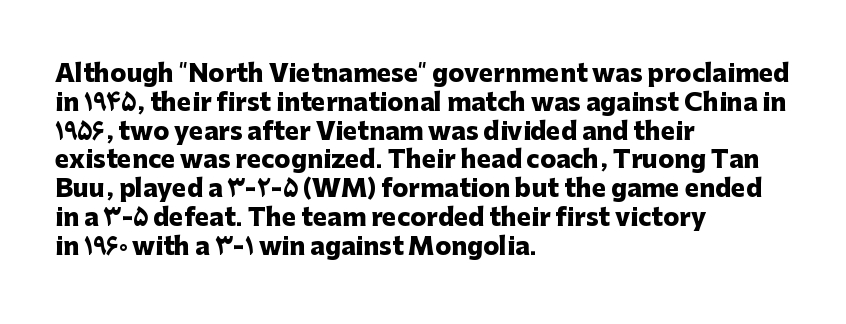
The image shows 24 px bold type, upright; set left-aligned, line spacing 1.2x, normal letter spacing, not underlined.
